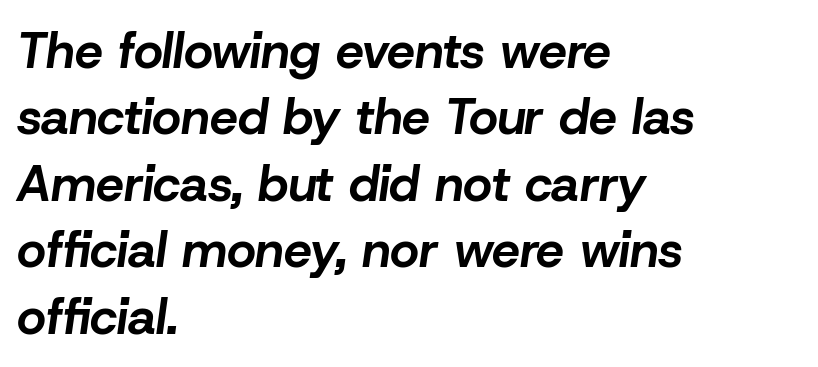
Q: Is the text bold? A: Yes.
Q: Is the text italic (slanted)? A: Yes, it leans right by about 8 degrees.
Q: Is the text underlined? A: No.
Q: How is the paragraph aligned? A: Left-aligned.
Q: Is the spacing between letters normal or unusually wide? A: Normal.
Q: Is the spacing between lines tight, normal or loose? A: Normal.
Q: Width (condensed, normal, or wide)? A: Normal.
Q: Stroke contrast? A: Low.
Q: x-height? A: Medium.
Q: Monospaced? A: No.
